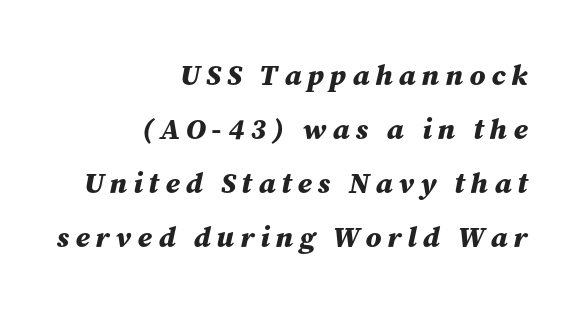
{"italic": "yes", "lean": "right", "slant_degrees": 12, "bold": "yes", "weight": "bold", "width": "normal", "stroke_contrast": "medium", "x_height": "medium", "monospaced": "no", "underline": "no", "align": "right", "line_spacing_ratio": 1.86, "letter_spacing": "wide", "letter_spacing_em": 0.21, "glyph_px": 29}
